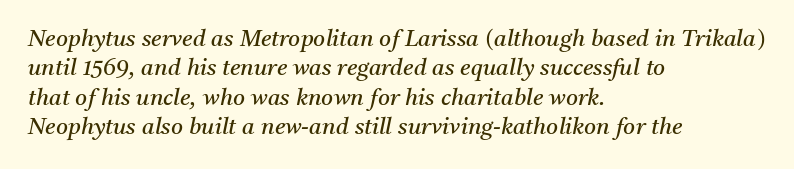
{"italic": "yes", "lean": "right", "slant_degrees": 11, "bold": "no", "underline": "no", "align": "left", "line_spacing": "normal", "line_spacing_ratio": 1.28, "letter_spacing": "normal", "letter_spacing_em": 0.0, "glyph_px": 23}
